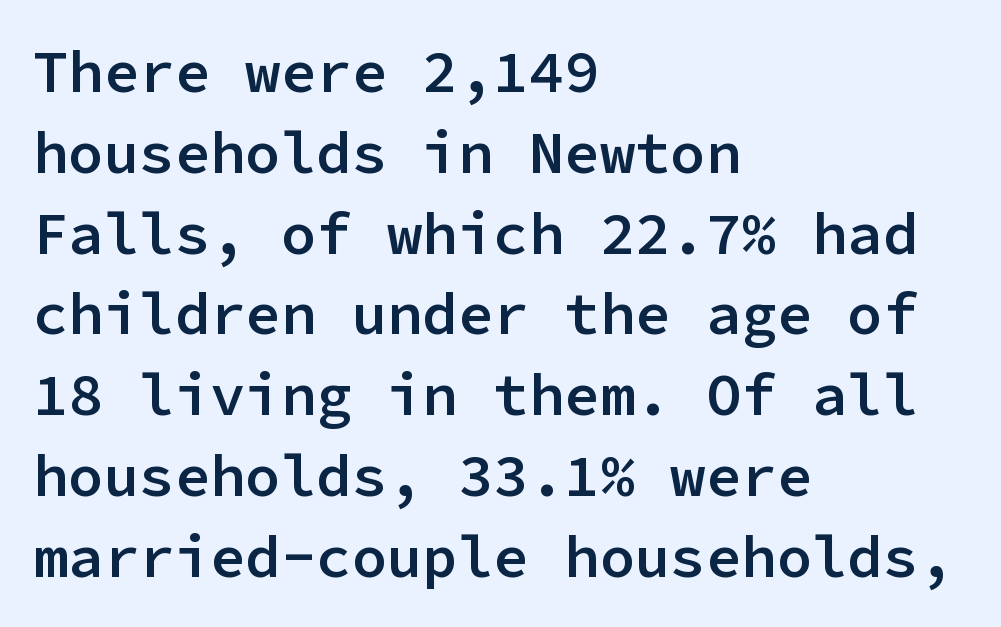
Q: Is the text bold? A: Semi-bold.
Q: Is the text italic (slanted)? A: No, it is upright.
Q: Is the typeface a serif or a sans-serif typeface? A: Sans-serif.
Q: Is the text underlined? A: No.
Q: How is the paragraph aligned? A: Left-aligned.
Q: Is the spacing between letters normal or unusually wide? A: Normal.
Q: Is the spacing between lines tight, normal or loose? A: Normal.
Q: Width (condensed, normal, or wide)? A: Normal.
Q: Stroke contrast? A: Low.
Q: x-height? A: Medium.
Q: Monospaced? A: Yes.
